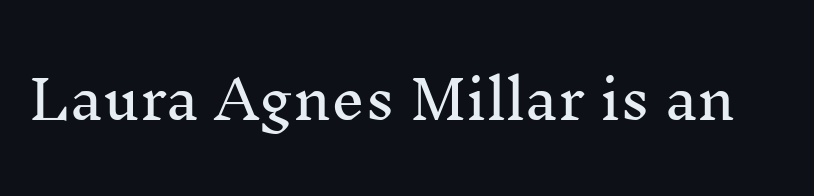
Q: Is the text italic (slanted)? A: No, it is upright.
Q: Is the typeface a serif or a sans-serif typeface? A: Serif.
Q: Is the text underlined? A: No.
Q: Is the spacing between letters normal or unusually wide? A: Normal.
Q: Width (condensed, normal, or wide)? A: Normal.
Q: Stroke contrast? A: Medium.
Q: x-height? A: Medium.
Q: Monospaced? A: No.
